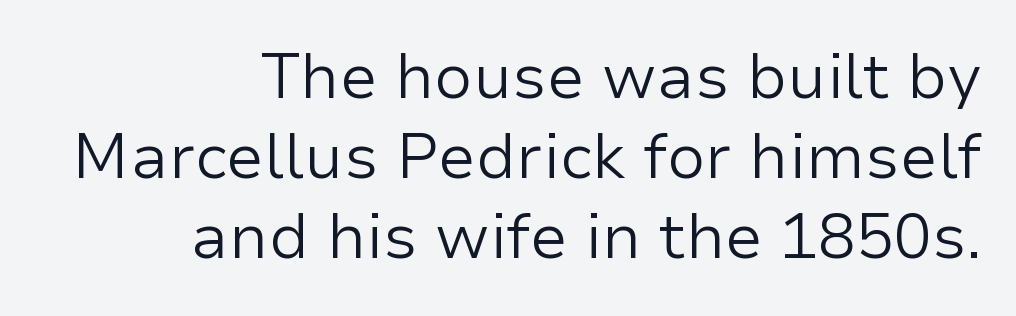
The image shows 63 px regular-weight sans-serif type, upright; set right-aligned, normal line spacing (1.27x), normal letter spacing, not underlined; low stroke contrast and a medium x-height.
